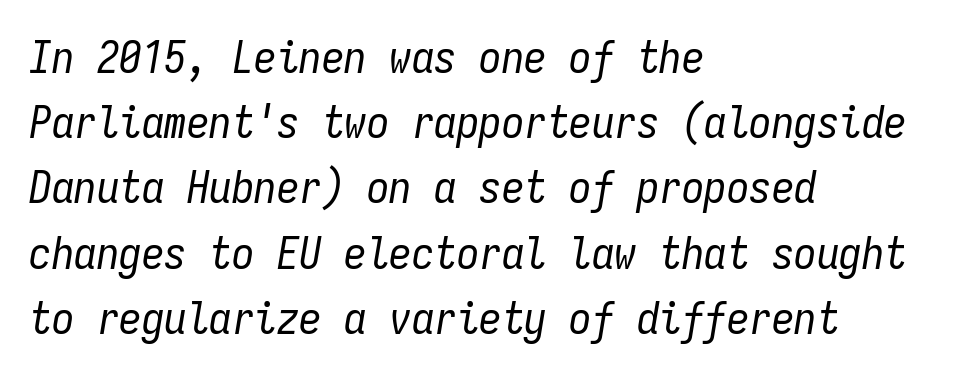
The image shows 45 px regular-weight, condensed type, italic (leaning right), monospaced; set left-aligned, normal line spacing (1.45x), normal letter spacing, not underlined; low stroke contrast and a medium x-height.
